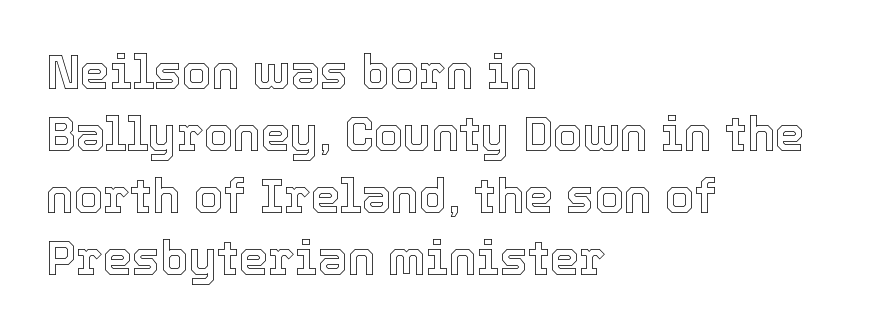
The image shows 47 px text type, upright; set left-aligned, normal line spacing (1.32x), normal letter spacing, not underlined; a medium x-height.
